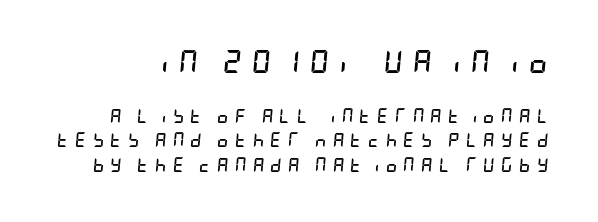
No word sits above an underline. A typesetter would mark this as italic. Each glyph is drawn with heavy, bold strokes. Does extra space separate the letters? Yes, quite a lot of it. If you squint, the top block still reads clearly — it's the larger of the two.
